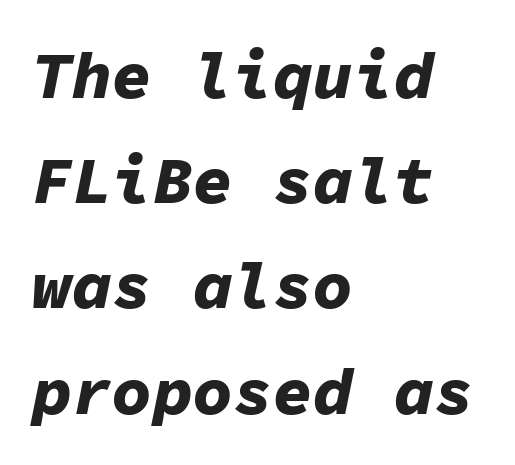
The image shows 67 px bold type, italic (leaning right), monospaced; set left-aligned, normal line spacing (1.57x), normal letter spacing, not underlined; low stroke contrast and a medium x-height.
